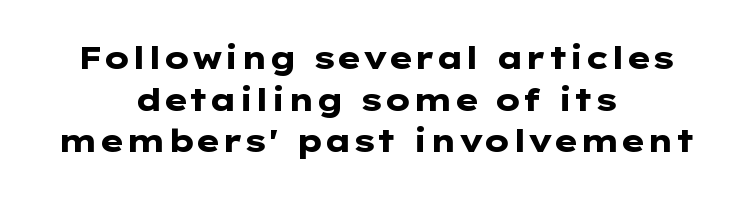
{"serif": "no", "italic": "no", "bold": "yes", "weight": "heavy", "width": "wide", "stroke_contrast": "low", "x_height": "medium", "underline": "no", "align": "center", "line_spacing": "normal", "line_spacing_ratio": 1.34, "letter_spacing": "normal", "letter_spacing_em": 0.0, "glyph_px": 31}
